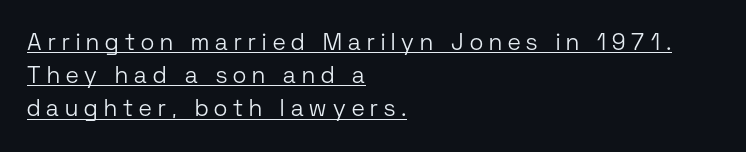
The image shows 23 px text type, upright; set left-aligned, normal line spacing (1.44x), unusually wide letter spacing (+0.27 em), underlined.
